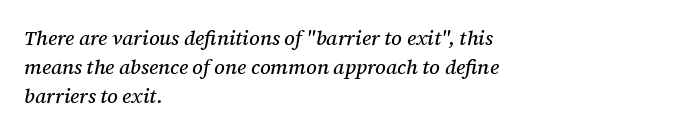
The paragraph has a hard left edge and a soft right edge. Looking at the ascenders, they clearly lean. The gaps between neighbouring characters are ordinary and unremarkable. Underlining? Definitely not there. Summary of vertical rhythm: regular, with standard interline spacing.
